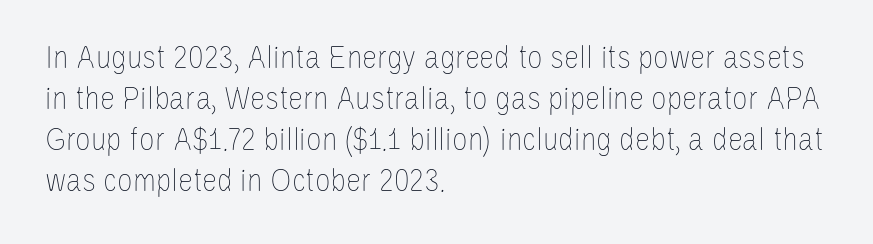
The image shows 34 px thin, condensed type, upright; set left-aligned, line spacing 1.21x, normal letter spacing, not underlined; low stroke contrast and a large x-height.
